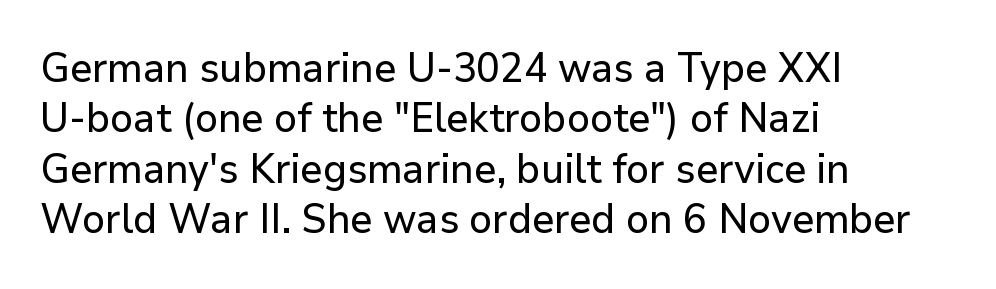
Q: Is the text italic (slanted)? A: No, it is upright.
Q: Is the typeface a serif or a sans-serif typeface? A: Sans-serif.
Q: Is the text underlined? A: No.
Q: How is the paragraph aligned? A: Left-aligned.
Q: Is the spacing between letters normal or unusually wide? A: Normal.
Q: Width (condensed, normal, or wide)? A: Normal.
Q: Stroke contrast? A: Low.
Q: x-height? A: Medium.
Q: Monospaced? A: No.
